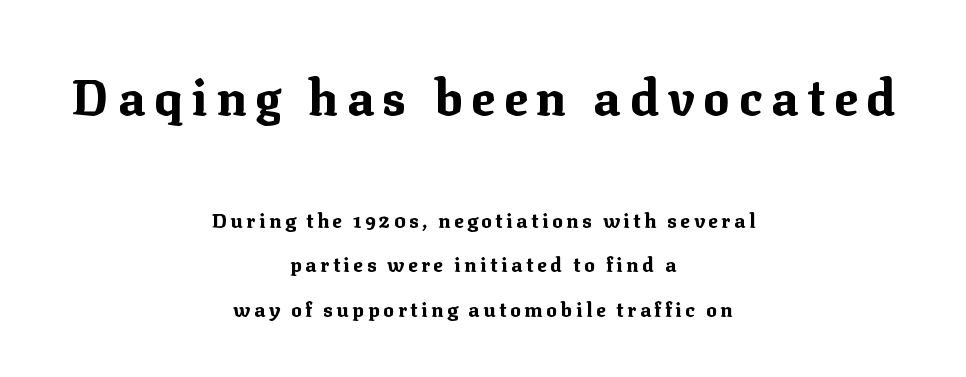
Q: Is the text bold? A: Yes.
Q: Is the text italic (slanted)? A: No, it is upright.
Q: Is the typeface a serif or a sans-serif typeface? A: Serif.
Q: Is the text underlined? A: No.
Q: How is the paragraph aligned? A: Centered.
Q: Is the spacing between lines tight, normal or loose? A: Loose.
Q: Which block of text is set in a larger size, the first (top) or the second (bottom)? A: The first (top) one.
Q: Width (condensed, normal, or wide)? A: Normal.
Q: Stroke contrast? A: Medium.
Q: x-height? A: Medium.
Q: Monospaced? A: No.
